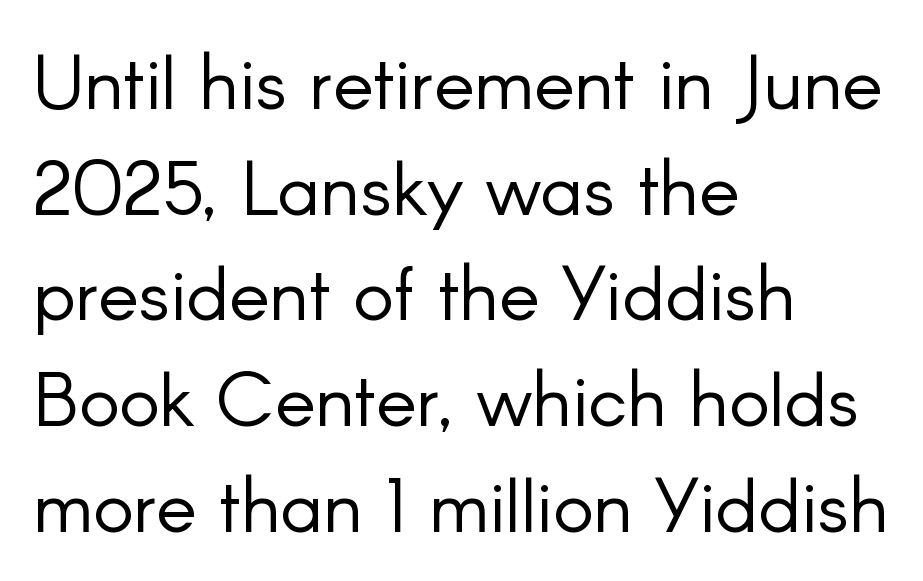
Do the letters lean? They stand straight. Character widths vary here, with narrow letters taking less room than wide ones. Typeset ragged right — the left edge is the straight one. This sample uses plain, unmodified letter spacing.
